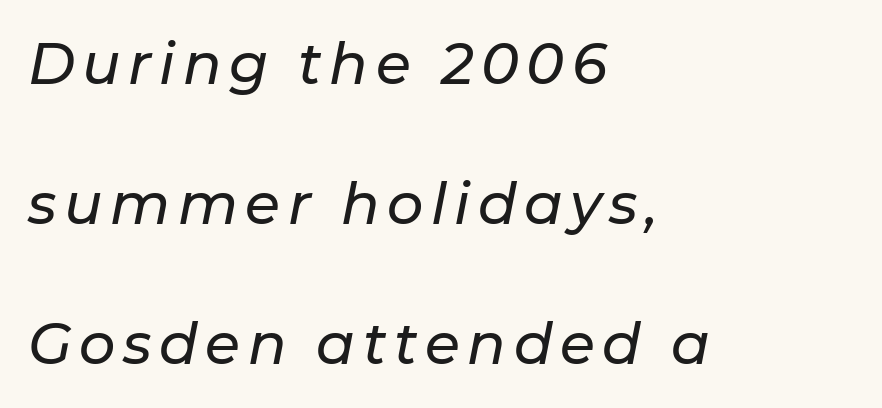
Beneath every word, the page is bare. Emphasis-style slanted type is in use. Leftover space on each line is placed entirely after the last word. You could fit nearly another row in the gap between these rows.
